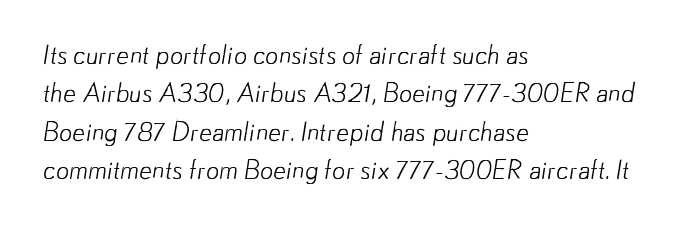
{"bold": "no", "underline": "no", "align": "left", "line_spacing": "normal", "line_spacing_ratio": 1.48, "letter_spacing": "normal", "letter_spacing_em": 0.0, "glyph_px": 26}
